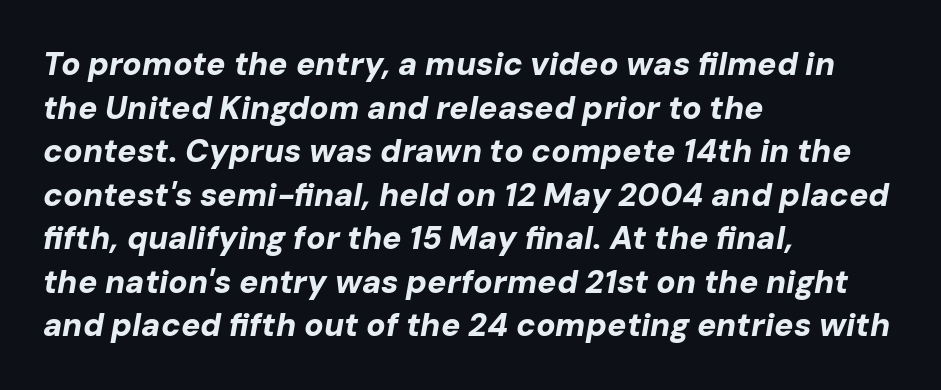
The space beneath each line is pristine and unruled. Caption: bold face, heavy strokes. Evenly set lines give the paragraph a standard silhouette. Spacing verdict: proportional, widths tailored to each character.
